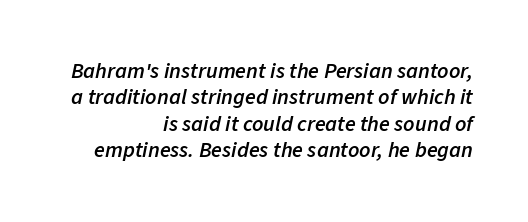
A flush-right, rag-left setting is used for this passage. Weight: semibold (demi). Standard letterfit; no display-style spreading of the glyphs. Clear beneath every line of the passage. The rendering applies a slant to the glyphs.
